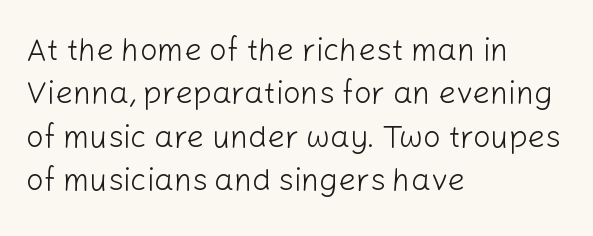
Compared with a centered layout, this one pins lines to the left instead. On a weight scale, this lands at 450 or below. The letters stand upright; this is a roman face. The string is rendered with underlining switched off.
